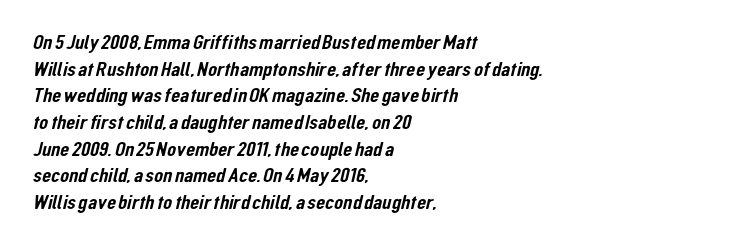
Q: Is the text underlined? A: No.
Q: How is the paragraph aligned? A: Left-aligned.
Q: Is the spacing between letters normal or unusually wide? A: Normal.
Q: Is the spacing between lines tight, normal or loose? A: Normal.
